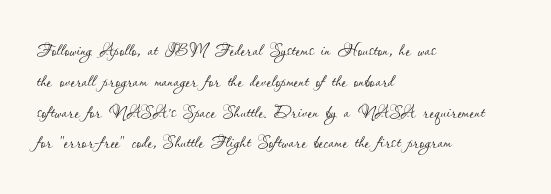
Q: Is the text bold? A: No.
Q: Is the text italic (slanted)? A: Yes.
Q: Is the text underlined? A: No.
Q: How is the paragraph aligned? A: Left-aligned.
Q: Is the spacing between letters normal or unusually wide? A: Normal.
Q: Is the spacing between lines tight, normal or loose? A: Normal.
